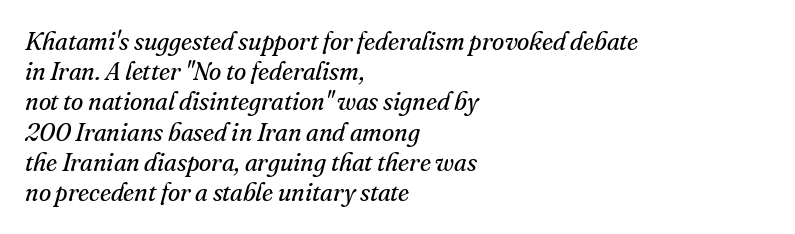
{"italic": "yes", "lean": "right", "slant_degrees": 16, "bold": "no", "underline": "no", "align": "left", "line_spacing_ratio": 1.21, "letter_spacing": "normal", "letter_spacing_em": 0.0, "glyph_px": 25}
